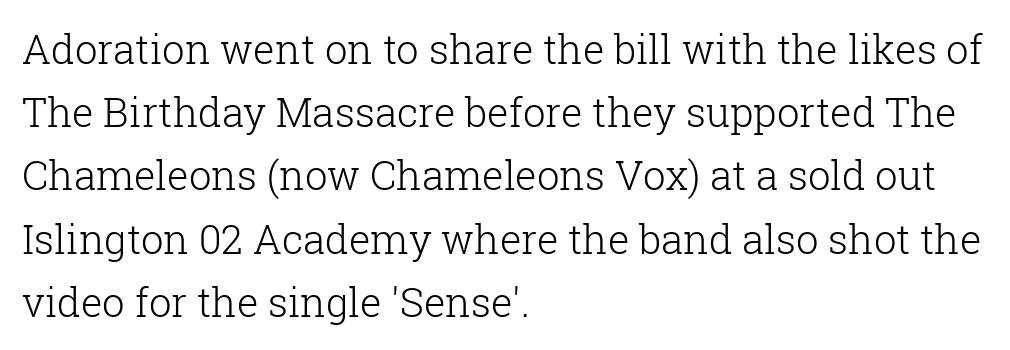
The image shows 40 px light serif type, upright; set left-aligned, normal line spacing (1.58x), normal letter spacing, not underlined; low stroke contrast and a medium x-height.
